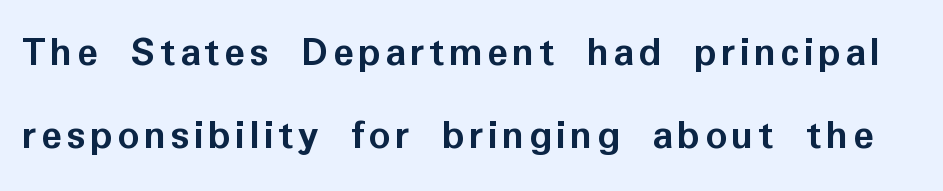
The image shows 43 px semibold sans-serif type, upright; set loose line spacing (1.93x), not underlined; low stroke contrast and a medium x-height.
